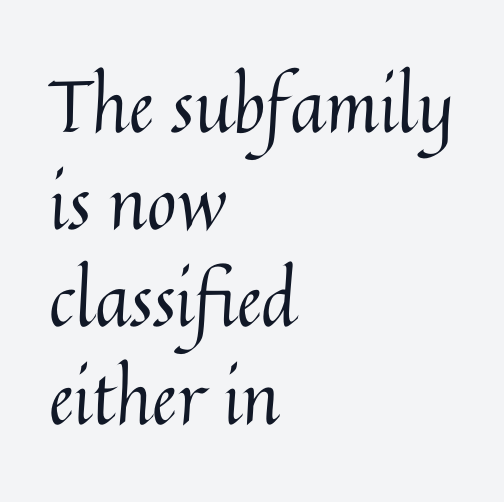
{"bold": "no", "weight": "regular", "width": "normal", "stroke_contrast": "medium", "x_height": "medium", "monospaced": "no", "underline": "no", "align": "left", "line_spacing": "normal", "line_spacing_ratio": 1.35, "letter_spacing": "normal", "letter_spacing_em": 0.0, "glyph_px": 72}
